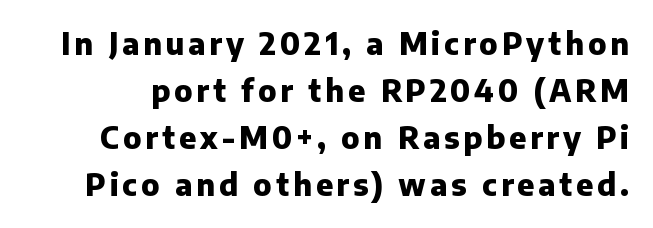
Q: Is the text bold? A: Yes.
Q: Is the text italic (slanted)? A: No, it is upright.
Q: Is the typeface a serif or a sans-serif typeface? A: Sans-serif.
Q: Is the text underlined? A: No.
Q: Is the spacing between lines tight, normal or loose? A: Normal.
Q: Width (condensed, normal, or wide)? A: Normal.
Q: Stroke contrast? A: Low.
Q: x-height? A: Medium.
Q: Monospaced? A: No.
